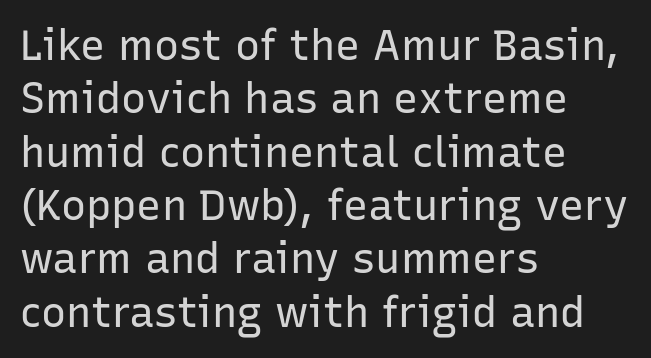
The image shows 42 px regular-weight sans-serif type, upright; set left-aligned, normal line spacing (1.27x), normal letter spacing, not underlined; low stroke contrast and a medium x-height.
